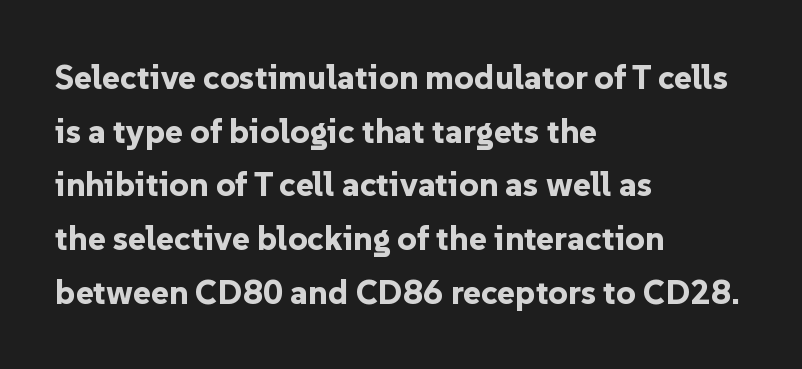
Pretty heavy lettering here — definitely bold. Is this a fixed-width face? No — the glyphs have proportional, varying widths. Does the leading feel generous? No, just average. The ragged edge is on the right, which tells us the setting is flush left. Observe the ordinary spacing: letters are neighbours, not strangers.
